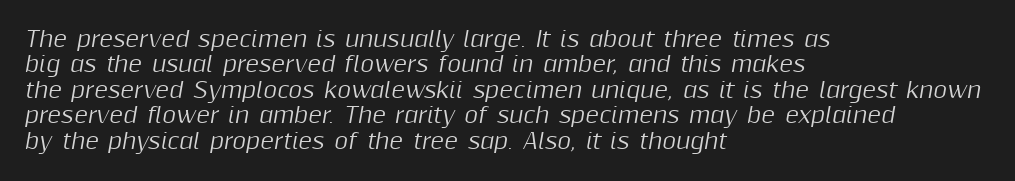
{"italic": "yes", "lean": "right", "slant_degrees": 10, "underline": "no", "align": "left", "line_spacing_ratio": 1.21, "letter_spacing": "normal", "letter_spacing_em": 0.0, "glyph_px": 21}
